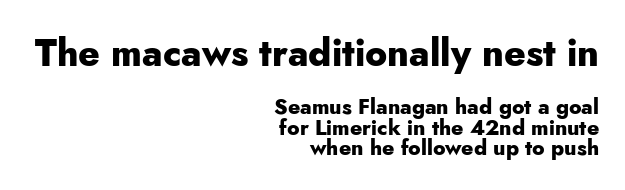
Descenders hang freely into open space. Posture: upright roman. The letters in the upper block stand taller than those in the block below. Is this a fixed-width face? No — the glyphs have proportional, varying widths. Strong, thick strokes mark this as bold type.
